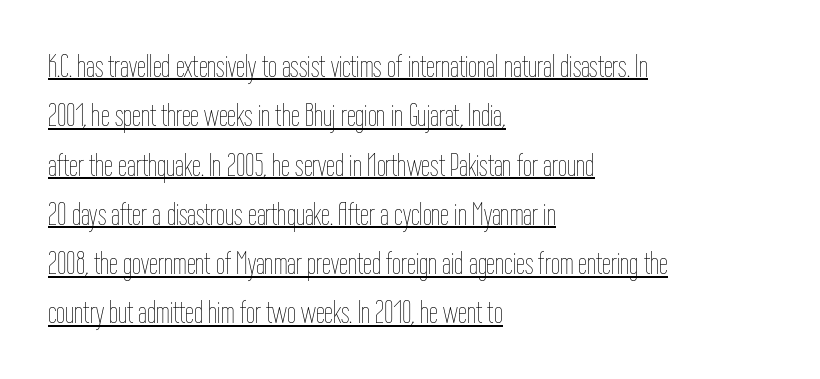
The designer left line spacing at the default. In designer terms, the underline attribute is active on this setting. Posture: upright roman. The letterforms sit shoulder to shoulder at normal distance.
